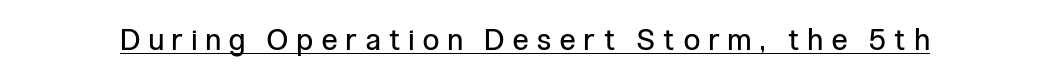
The image shows 29 px regular-weight, condensed sans-serif type, upright; set unusually wide letter spacing (+0.31 em), underlined; low stroke contrast and a medium x-height.
